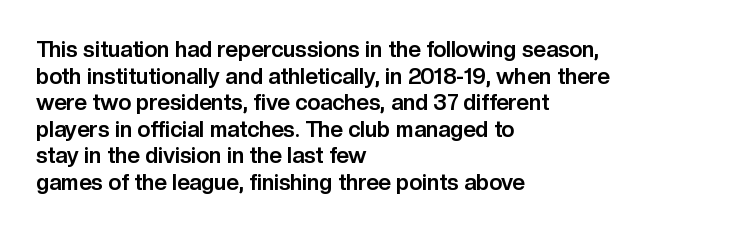
Which margin do the lines hug? The left one — the right edge is uneven. Weight check: bold — yes, fully. Tracking here is standard; glyphs follow each other at the usual distance. Unlike italic type, these characters show no tilt at all. Just letters on the line, the space beneath them empty.
